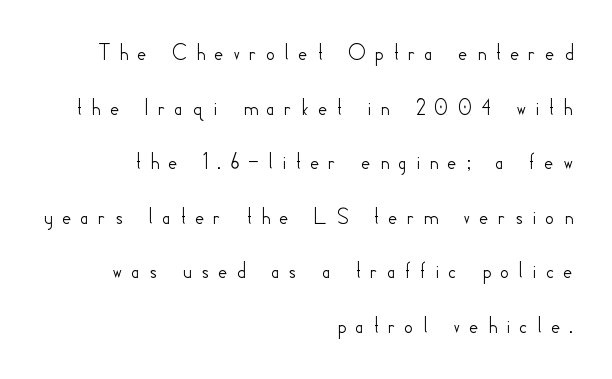
{"italic": "no", "underline": "no", "align": "right", "line_spacing": "loose", "line_spacing_ratio": 2.37, "letter_spacing": "wide", "letter_spacing_em": 0.38, "glyph_px": 23}
